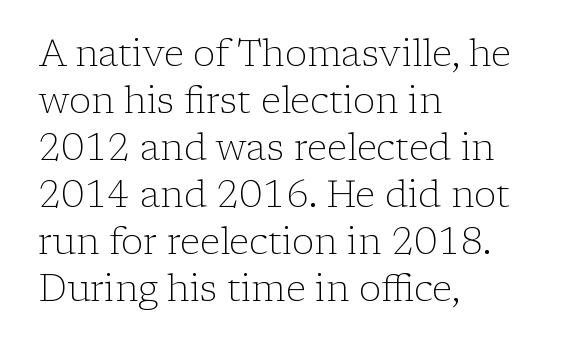
Stroke thickness stays within the range of a standard reading face or lighter. Think of a printed novel: that variable character pitch is what you see here. These lines sit exactly where default settings would place them. Rule under the text: the space is simply empty. Characters remain perfectly vertical along every line. This rendering uses left alignment, leaving the right contour irregular.
